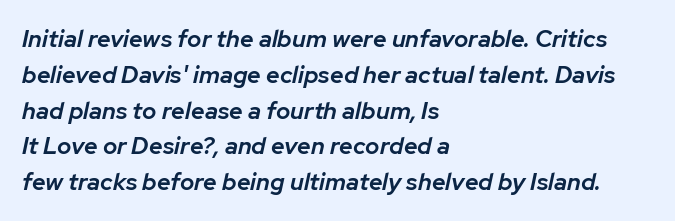
Check under the words: just untouched page. Typographic density is moderately raised because the face is semibold. Here the glyphs are tracked normally, forming tight word shapes. The face used here has a pronounced slope to its letters.
